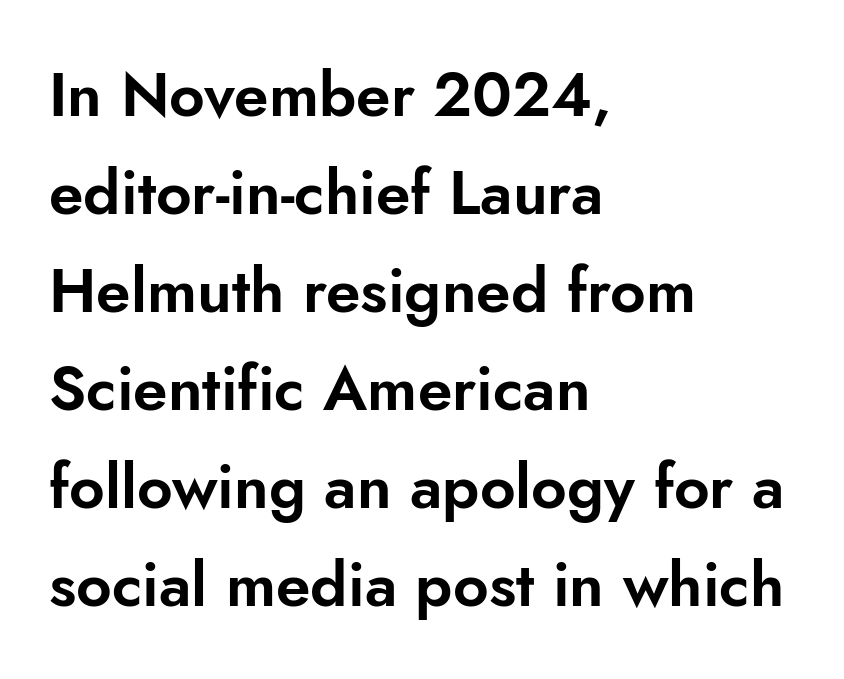
{"serif": "no", "italic": "no", "width": "normal", "stroke_contrast": "low", "x_height": "small", "monospaced": "no", "underline": "no", "align": "left", "line_spacing": "normal", "line_spacing_ratio": 1.58, "letter_spacing": "normal", "letter_spacing_em": 0.0, "glyph_px": 62}
